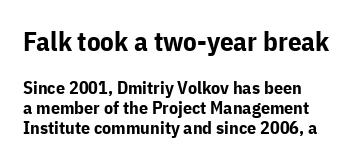
{"italic": "no", "bold": "yes", "underline": "no", "align": "left", "line_spacing": "tight", "line_spacing_ratio": 1.11, "letter_spacing": "normal", "letter_spacing_em": 0.0, "larger_block": "first", "size_ratio": 1.5, "glyph_px": 27}
